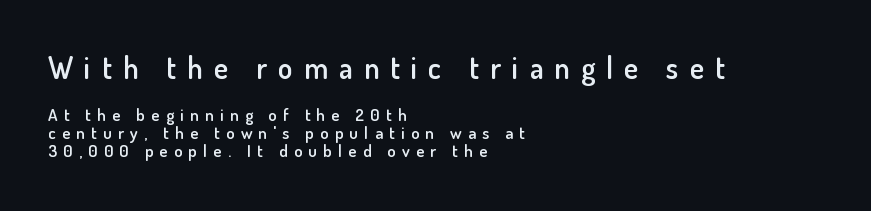
The image shows 30 px semibold sans-serif type, upright; set left-aligned, tight line spacing (1.05x), unusually wide letter spacing (+0.37 em), not underlined; the first (top) block is 1.76x larger; low stroke contrast and a small x-height.
